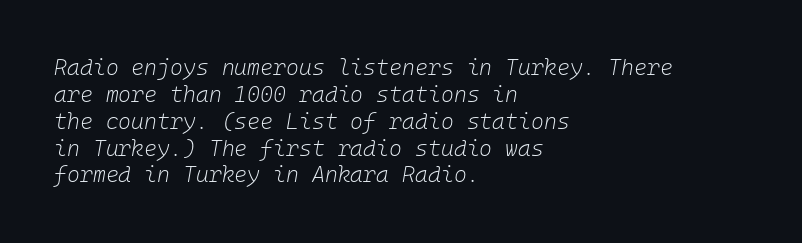
The image shows 22 px text type, italic (leaning right); set left-aligned, line spacing 1.22x, normal letter spacing, not underlined.
